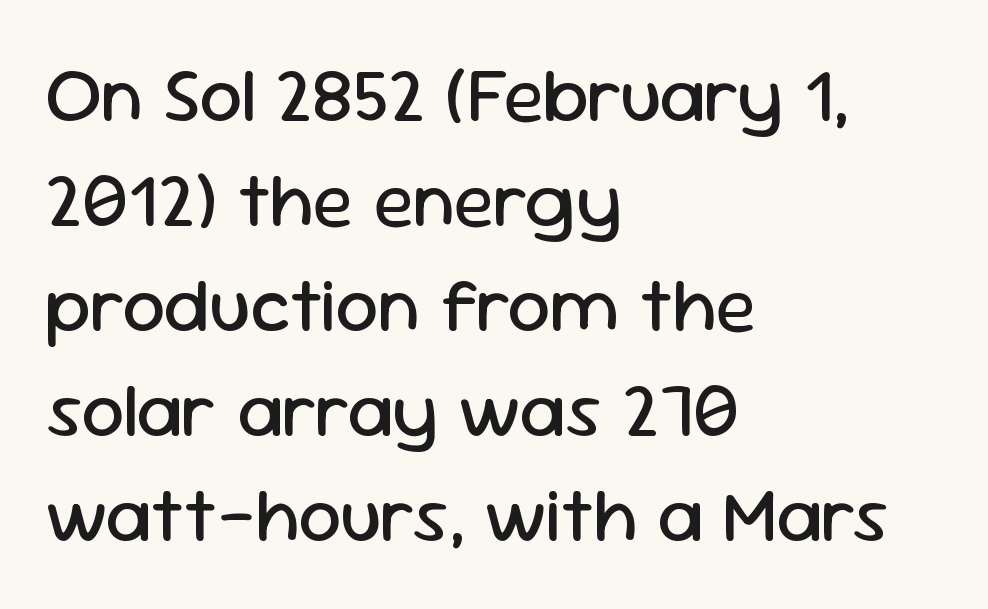
Weight: regular or lighter. This sample uses an upright cut, with every glyph sitting square on the baseline. Compared with typical body copy, the letter spacing here is the same. Rule under the text: the space is simply empty.
